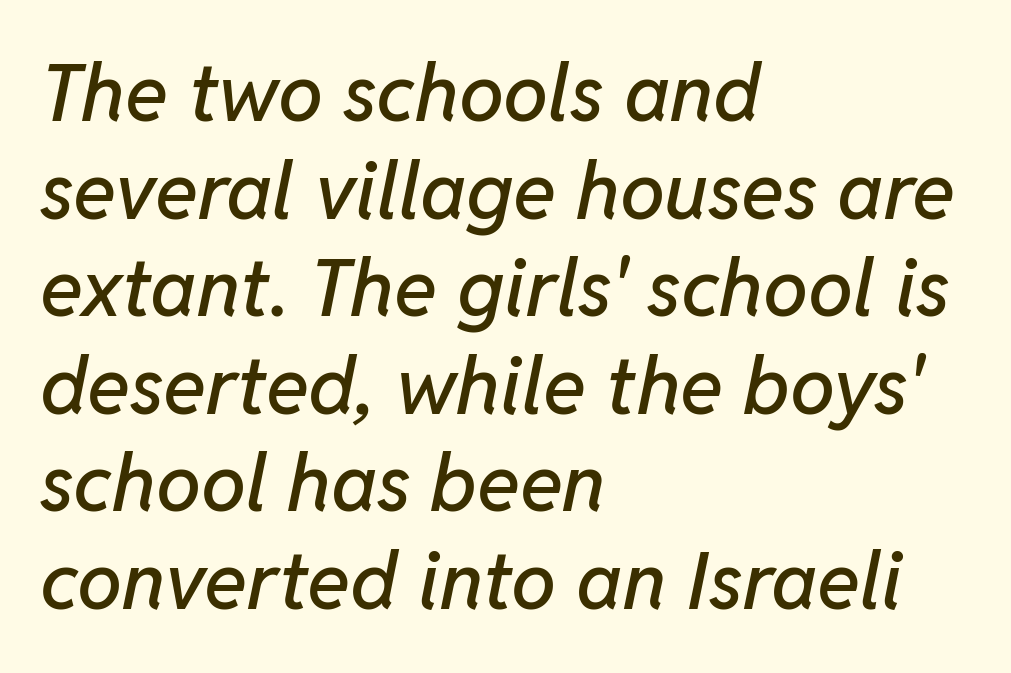
The image shows 80 px text type, italic (leaning right); set left-aligned, line spacing 1.22x, normal letter spacing, not underlined; low stroke contrast and a medium x-height.
